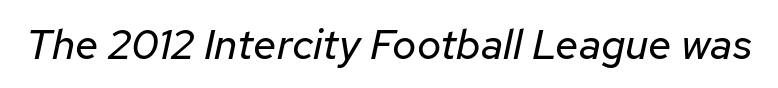
Q: Is the text bold? A: No.
Q: Is the text italic (slanted)? A: Yes, it leans right by about 12 degrees.
Q: Is the text underlined? A: No.
Q: Is the spacing between letters normal or unusually wide? A: Normal.
Q: Width (condensed, normal, or wide)? A: Normal.
Q: Stroke contrast? A: Low.
Q: x-height? A: Medium.
Q: Monospaced? A: No.
